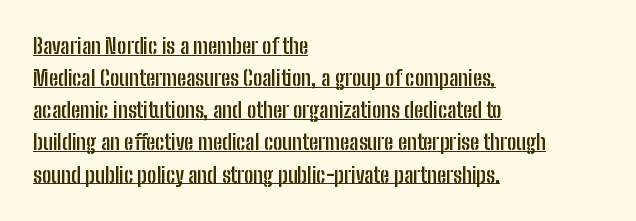
{"italic": "no", "bold": "yes", "underline": "yes", "align": "left", "line_spacing": "normal", "line_spacing_ratio": 1.53, "letter_spacing": "normal", "letter_spacing_em": 0.0, "glyph_px": 21}
